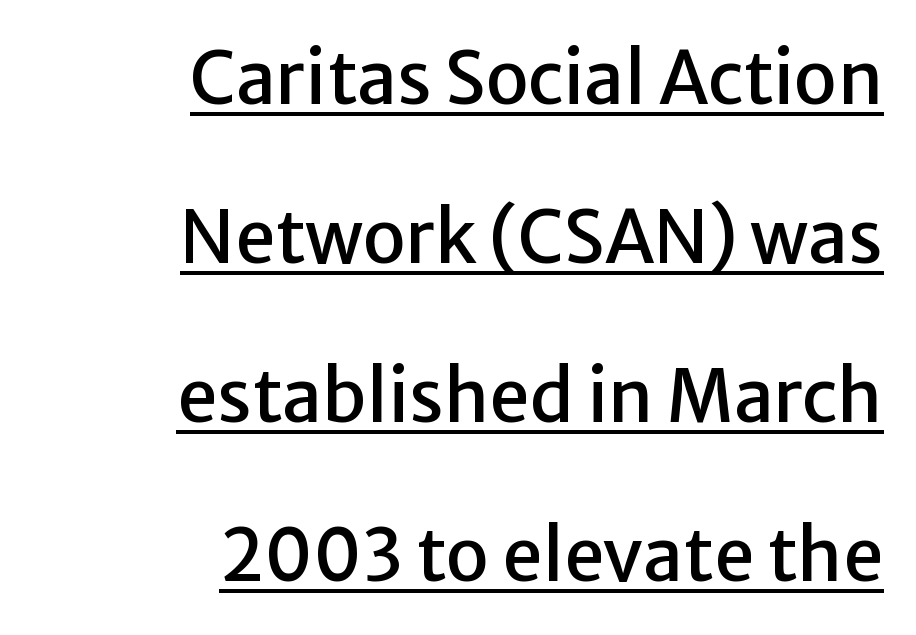
Q: Is the text italic (slanted)? A: No, it is upright.
Q: Is the typeface a serif or a sans-serif typeface? A: Sans-serif.
Q: Is the text underlined? A: Yes.
Q: How is the paragraph aligned? A: Right-aligned.
Q: Is the spacing between letters normal or unusually wide? A: Normal.
Q: Is the spacing between lines tight, normal or loose? A: Loose.
Q: Width (condensed, normal, or wide)? A: Normal.
Q: Stroke contrast? A: Low.
Q: x-height? A: Medium.
Q: Monospaced? A: No.
